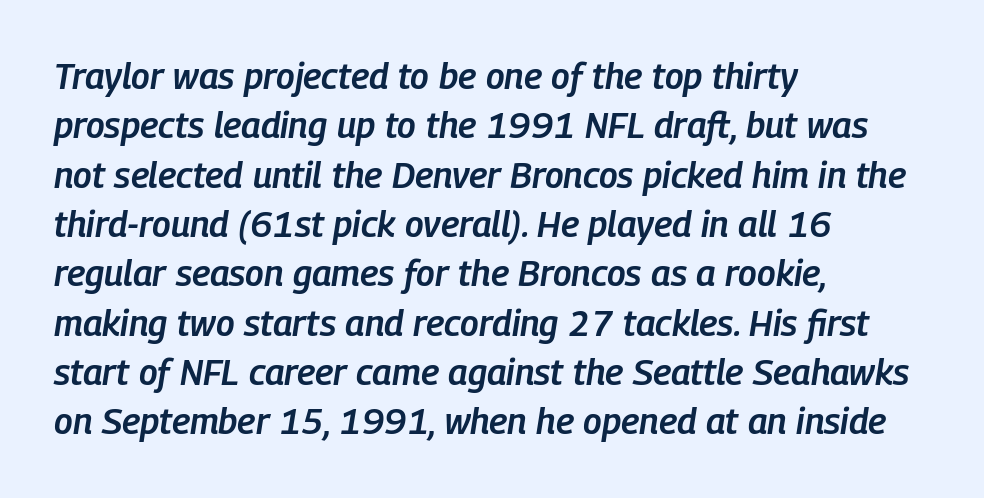
{"italic": "yes", "lean": "right", "slant_degrees": 9, "bold": "semi", "weight": "semibold", "width": "condensed", "stroke_contrast": "low", "x_height": "medium", "monospaced": "no", "underline": "no", "align": "left", "line_spacing": "normal", "line_spacing_ratio": 1.37, "letter_spacing": "normal", "letter_spacing_em": 0.0, "glyph_px": 36}
